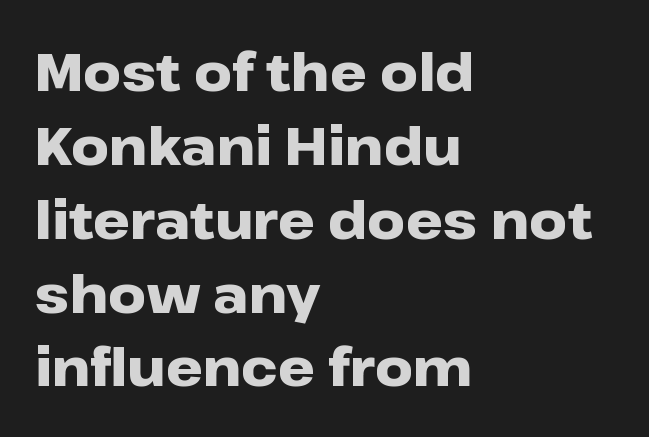
{"serif": "no", "italic": "no", "bold": "yes", "weight": "heavy", "width": "wide", "stroke_contrast": "low", "x_height": "medium", "monospaced": "no", "underline": "no", "align": "left", "line_spacing": "normal", "line_spacing_ratio": 1.42, "letter_spacing": "normal", "letter_spacing_em": 0.0, "glyph_px": 52}
